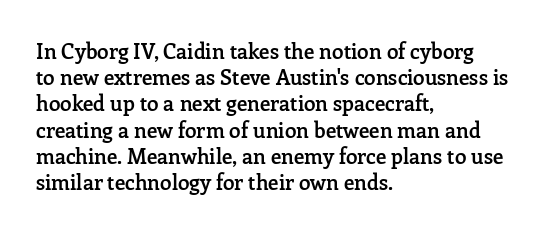
Just letters on the line, the space beneath them empty. Evenly set lines give the paragraph a standard silhouette. Compared with a centered layout, this one pins lines to the left instead. Letter spacing: default.
